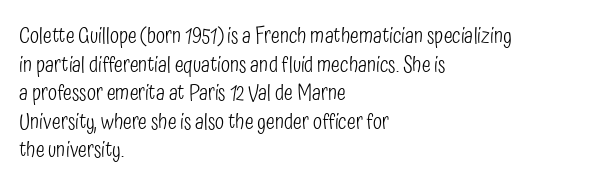
Line beginnings align vertically; line endings do not. Whoever set this chose a conventional vertical rhythm. Stroke mass is kept to a normal reading level or below. Nobody touched the tracking dial on this one.
